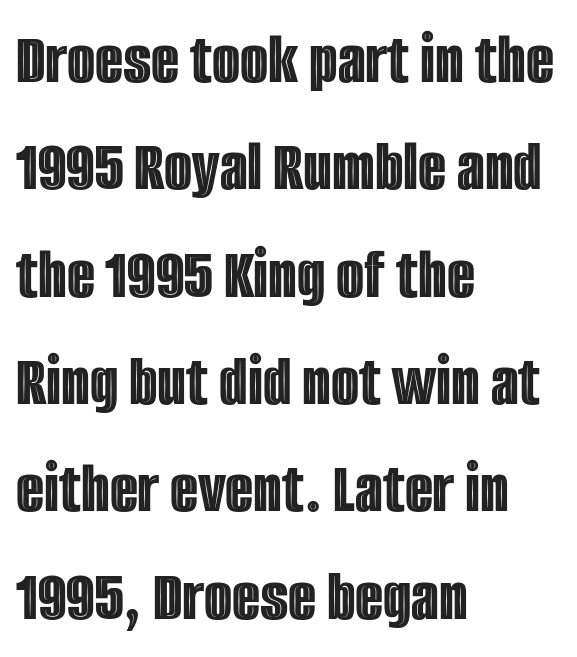
The image shows 73 px condensed type, upright; set left-aligned, normal line spacing (1.47x), normal letter spacing, not underlined; a large x-height.
